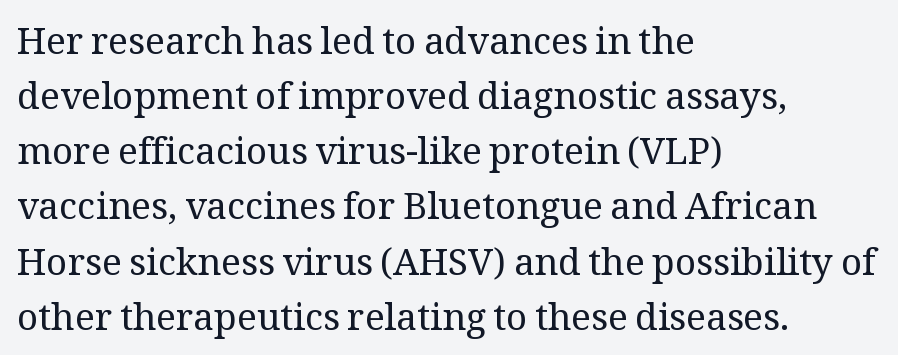
Q: Is the text bold? A: No.
Q: Is the text italic (slanted)? A: No, it is upright.
Q: Is the typeface a serif or a sans-serif typeface? A: Serif.
Q: Is the text underlined? A: No.
Q: How is the paragraph aligned? A: Left-aligned.
Q: Is the spacing between letters normal or unusually wide? A: Normal.
Q: Is the spacing between lines tight, normal or loose? A: Normal.
Q: Width (condensed, normal, or wide)? A: Normal.
Q: Stroke contrast? A: Medium.
Q: x-height? A: Medium.
Q: Monospaced? A: No.
